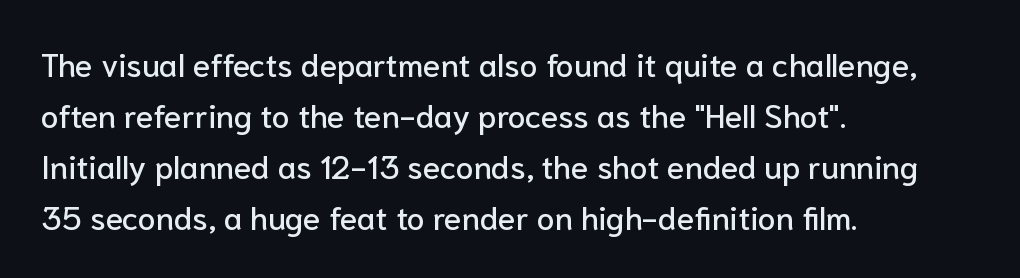
The image shows 32 px sans-serif type, upright; set left-aligned, normal line spacing (1.59x), normal letter spacing, not underlined; low stroke contrast and a medium x-height.
